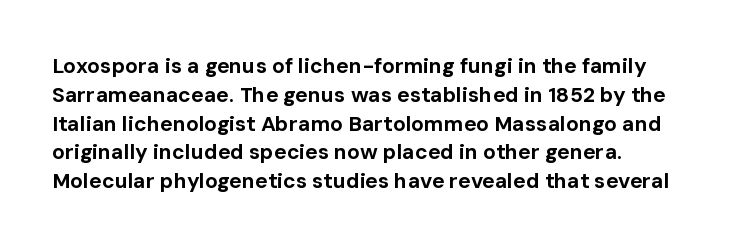
Q: Is the text bold? A: Yes.
Q: Is the text italic (slanted)? A: No, it is upright.
Q: Is the text underlined? A: No.
Q: Is the spacing between letters normal or unusually wide? A: Normal.
Q: Is the spacing between lines tight, normal or loose? A: Normal.
